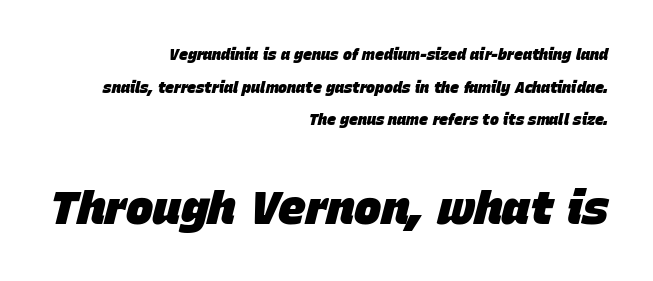
Do the characters align in a grid? No, the font is proportional. Typesetter's note — lower block bumped up in size, upper block left smaller. Designer's note — italics engaged. Weight: bold. The face used here is rendered with its standard letterfit. Summary of vertical rhythm: relaxed, with wide interline spacing.
